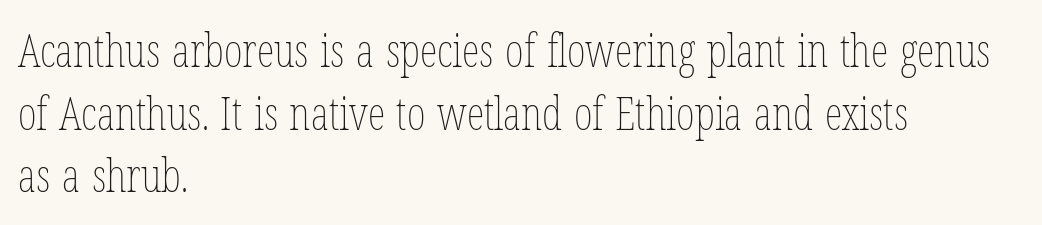
The image shows 45 px thin, condensed type, upright; set left-aligned, normal line spacing (1.39x), normal letter spacing, not underlined; low stroke contrast and a medium x-height.
